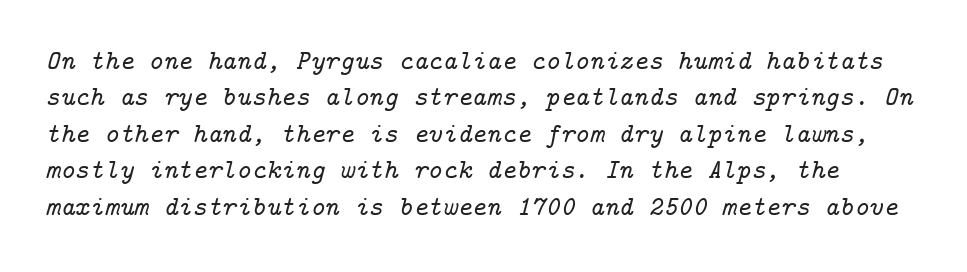
Q: Is the text italic (slanted)? A: Yes, it leans right by about 14 degrees.
Q: Is the typeface a serif or a sans-serif typeface? A: Serif.
Q: Is the text underlined? A: No.
Q: Is the spacing between letters normal or unusually wide? A: Normal.
Q: Is the spacing between lines tight, normal or loose? A: Normal.
Q: Width (condensed, normal, or wide)? A: Normal.
Q: Stroke contrast? A: Low.
Q: x-height? A: Medium.
